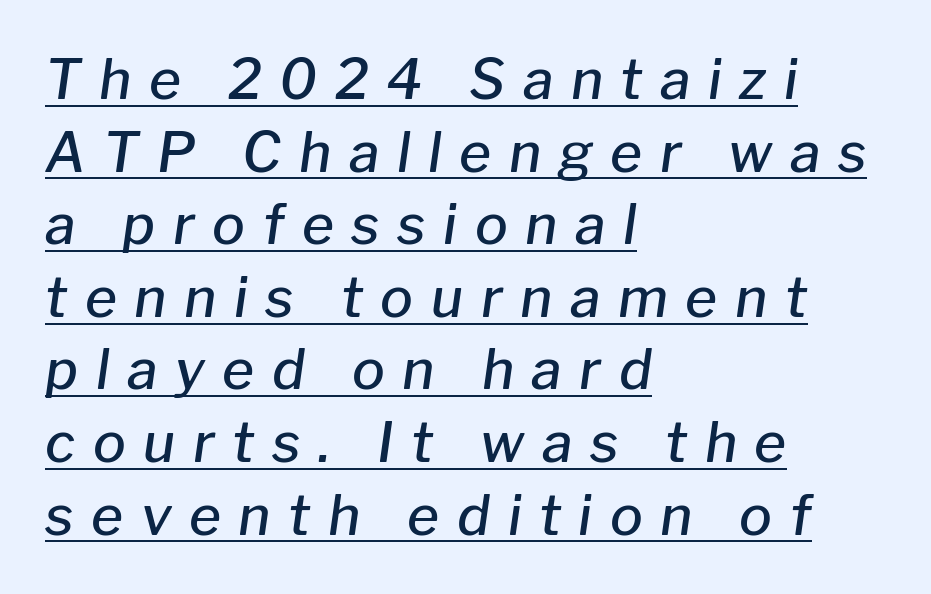
{"italic": "yes", "lean": "right", "slant_degrees": 8, "bold": "semi", "weight": "semibold", "width": "normal", "stroke_contrast": "low", "x_height": "medium", "monospaced": "no", "underline": "yes", "align": "left", "line_spacing": "normal", "line_spacing_ratio": 1.32, "letter_spacing": "wide", "letter_spacing_em": 0.32, "glyph_px": 55}
